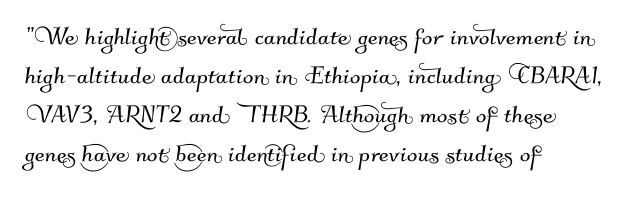
Q: Is the typeface a serif or a sans-serif typeface? A: Sans-serif.
Q: Is the text underlined? A: No.
Q: How is the paragraph aligned? A: Left-aligned.
Q: Is the spacing between letters normal or unusually wide? A: Normal.
Q: Is the spacing between lines tight, normal or loose? A: Normal.
Q: Width (condensed, normal, or wide)? A: Normal.
Q: Stroke contrast? A: Medium.
Q: x-height? A: Small.
Q: Monospaced? A: No.
